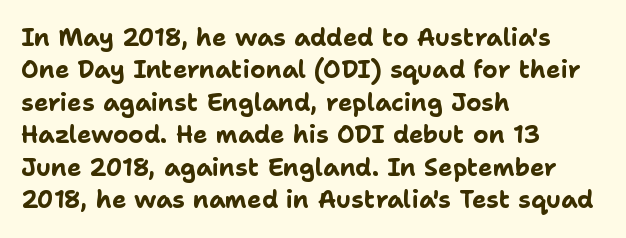
Q: Is the text bold? A: Yes.
Q: Is the text italic (slanted)? A: No, it is upright.
Q: Is the text underlined? A: No.
Q: How is the paragraph aligned? A: Left-aligned.
Q: Is the spacing between letters normal or unusually wide? A: Normal.
Q: Is the spacing between lines tight, normal or loose? A: Normal.
